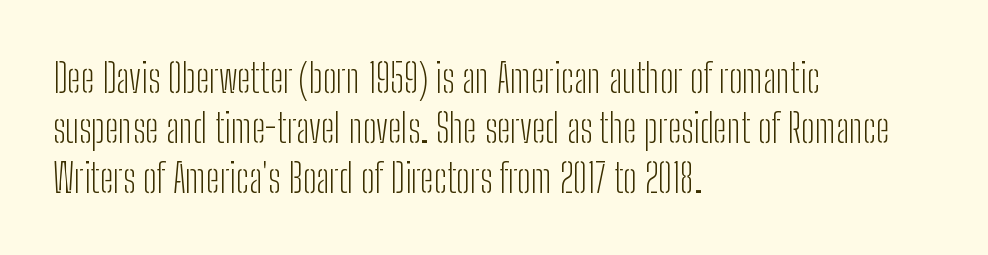
The passage shown is not underscored anywhere. Is there any slant? The stems are plumb. No feet cap the strokes, marking this as sans-serif type. Ink coverage per letter is moderate at most. Is the letter spacing exaggerated? No — it looks like the ordinary default. The lines sit at an ordinary, default distance from one another.
